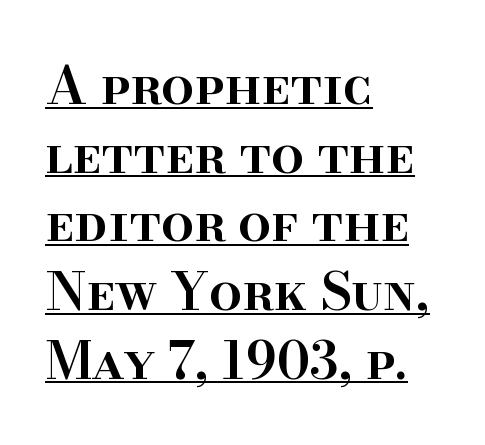
{"serif": "yes", "italic": "no", "bold": "semi", "weight": "semibold", "width": "normal", "stroke_contrast": "high", "x_height": "small", "monospaced": "no", "underline": "yes", "align": "left", "line_spacing": "normal", "line_spacing_ratio": 1.32, "letter_spacing": "normal", "letter_spacing_em": 0.0, "glyph_px": 52}
